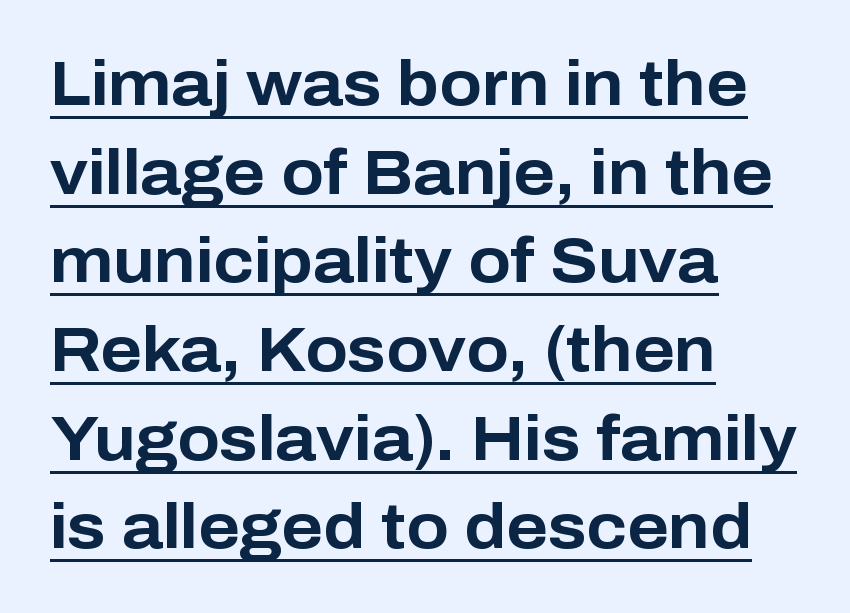
The image shows 62 px bold sans-serif type, upright; set left-aligned, normal line spacing (1.43x), normal letter spacing, underlined; low stroke contrast and a medium x-height.
